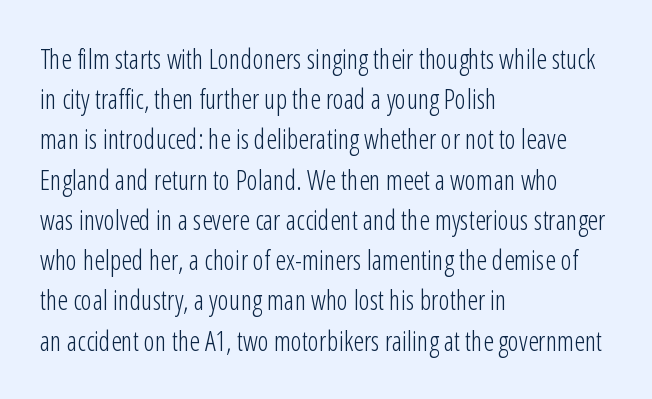
The paragraph shown leans on its left margin. Has an underline been added? It has not. The font's upright variant was chosen for this text. The cut favours lightness, reaching ordinary text weight at its darkest.
